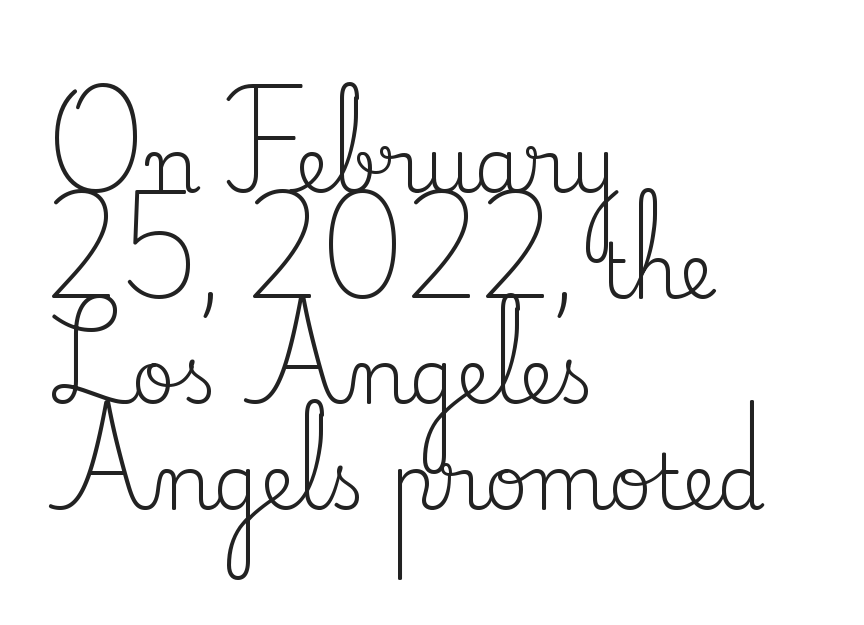
{"serif": "yes", "italic": "no", "bold": "no", "weight": "regular", "width": "normal", "stroke_contrast": "medium", "x_height": "small", "monospaced": "no", "underline": "no", "align": "left", "line_spacing": "normal", "line_spacing_ratio": 1.39, "letter_spacing": "normal", "letter_spacing_em": 0.0, "glyph_px": 76}
